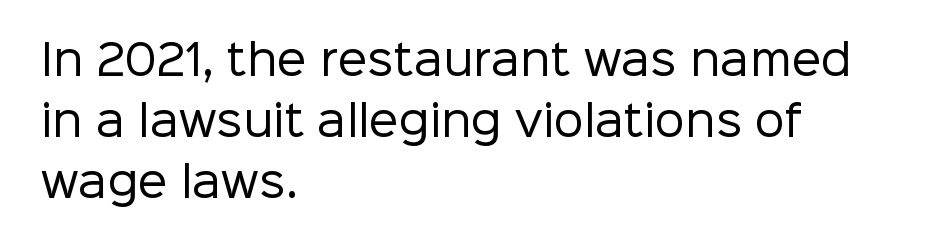
Are there feet on the stems? There aren't — it's a sans. No heavy texture on the line: the type isn't bold. Each letter keeps its own natural width here, so spacing adapts to shape. Notice how the passage keeps a crisp vertical edge on the left only. Anything drawn beneath the words? Only blank space.
